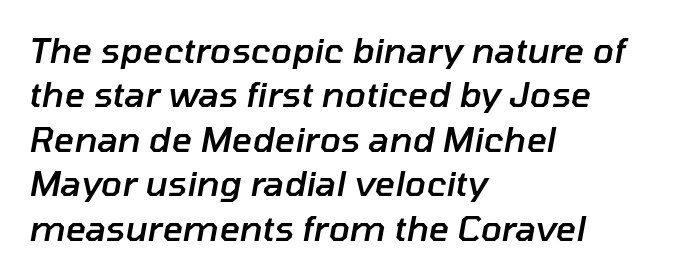
Q: Is the text bold? A: Semi-bold.
Q: Is the text italic (slanted)? A: Yes, it leans right by about 10 degrees.
Q: Is the text underlined? A: No.
Q: How is the paragraph aligned? A: Left-aligned.
Q: Is the spacing between letters normal or unusually wide? A: Normal.
Q: Is the spacing between lines tight, normal or loose? A: Normal.
Q: Width (condensed, normal, or wide)? A: Normal.
Q: Stroke contrast? A: Low.
Q: x-height? A: Medium.
Q: Monospaced? A: No.
